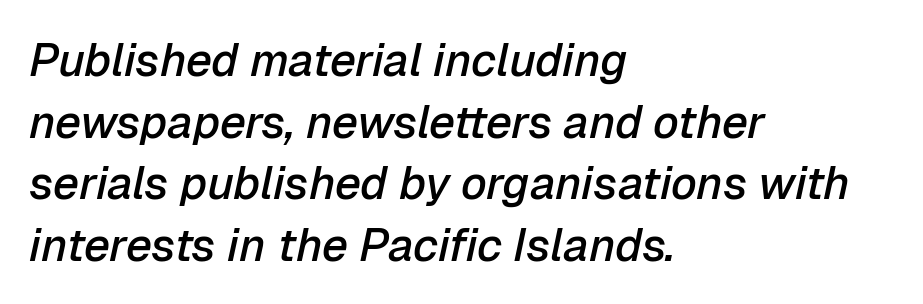
The image shows 46 px semibold type, italic (leaning right); set left-aligned, normal line spacing (1.34x), normal letter spacing, not underlined; low stroke contrast and a medium x-height.
